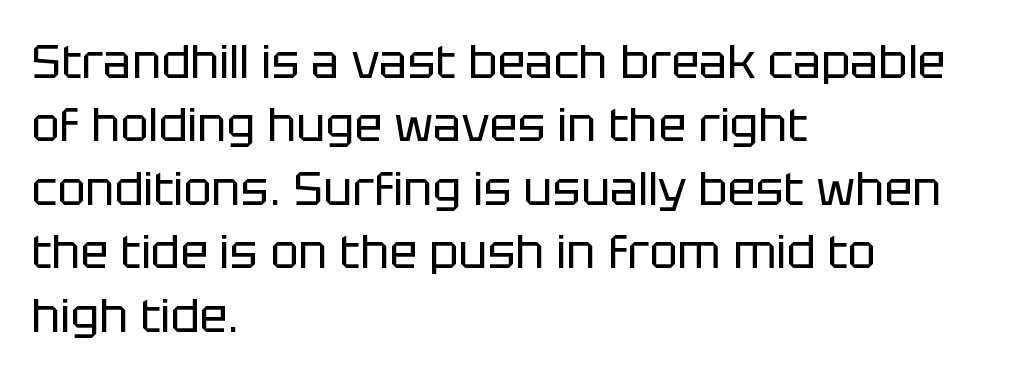
The setting favours the left margin, as ordinary paragraphs usually do. Compared with typical paragraphs, the rows here are spaced about the same. Vertical strokes here are truly vertical. Each letter's strokes conclude bluntly, with no projecting serifs. Short note: letters normally spaced. Descenders hang freely into open space.
